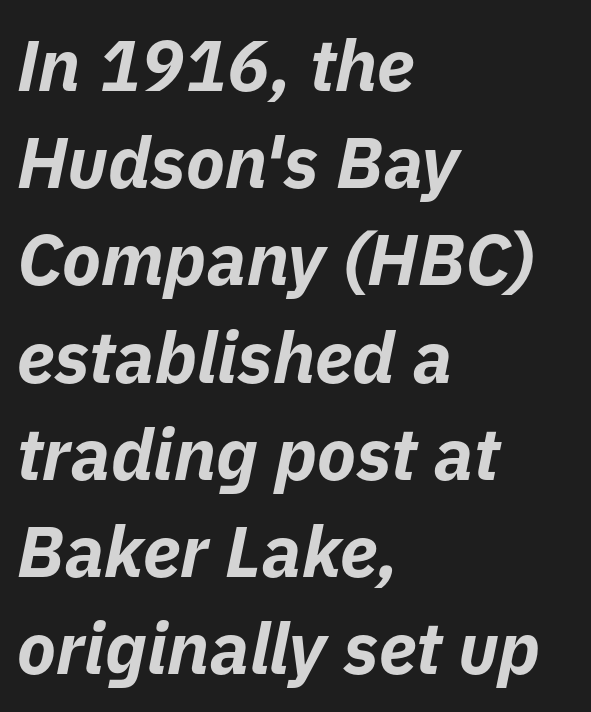
Q: Is the text bold? A: Yes.
Q: Is the text italic (slanted)? A: Yes, it leans right by about 11 degrees.
Q: Is the text underlined? A: No.
Q: How is the paragraph aligned? A: Left-aligned.
Q: Is the spacing between letters normal or unusually wide? A: Normal.
Q: Is the spacing between lines tight, normal or loose? A: Normal.
Q: Width (condensed, normal, or wide)? A: Normal.
Q: Stroke contrast? A: Low.
Q: x-height? A: Medium.
Q: Monospaced? A: No.
